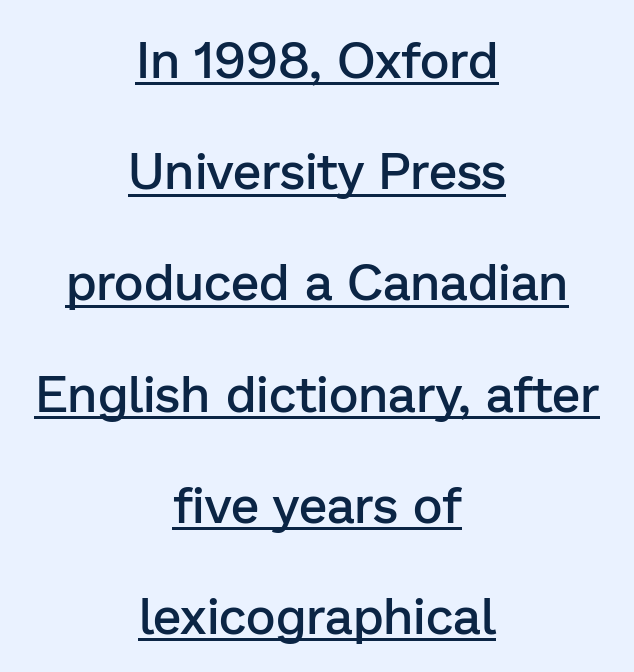
The image shows 51 px semibold sans-serif type, upright; set centered, loose line spacing (2.18x), normal letter spacing, underlined; low stroke contrast and a medium x-height.
